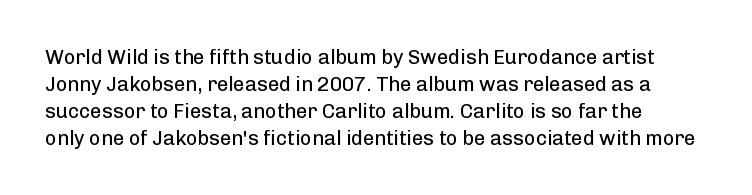
Anything drawn beneath the words? Only blank space. How are the letters spaced? Ordinarily, with no added tracking. No extra ink here — the face is not bold. Summary of vertical rhythm: regular, with standard interline spacing. The letters stand upright; this is a roman face.
